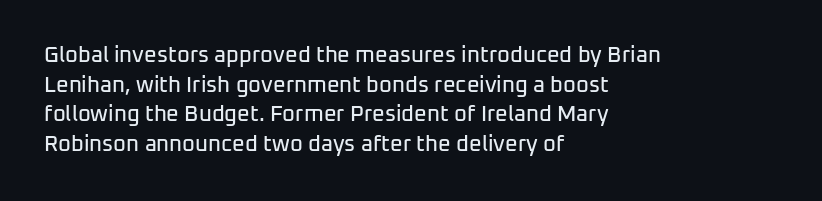
The image shows 22 px text type, upright; set left-aligned, normal line spacing (1.35x), normal letter spacing, not underlined.
